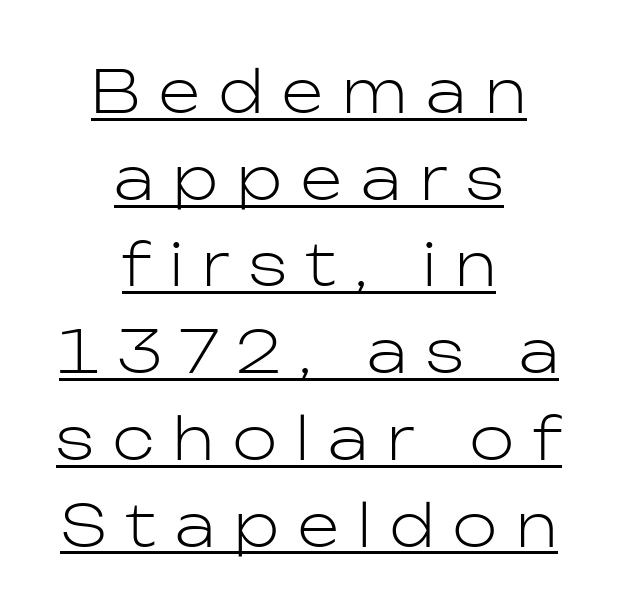
Q: Is the text bold? A: No.
Q: Is the text italic (slanted)? A: No, it is upright.
Q: Is the typeface a serif or a sans-serif typeface? A: Sans-serif.
Q: Is the text underlined? A: Yes.
Q: How is the paragraph aligned? A: Centered.
Q: Is the spacing between letters normal or unusually wide? A: Unusually wide.
Q: Is the spacing between lines tight, normal or loose? A: Normal.
Q: Width (condensed, normal, or wide)? A: Normal.
Q: Stroke contrast? A: Low.
Q: x-height? A: Medium.
Q: Monospaced? A: No.
